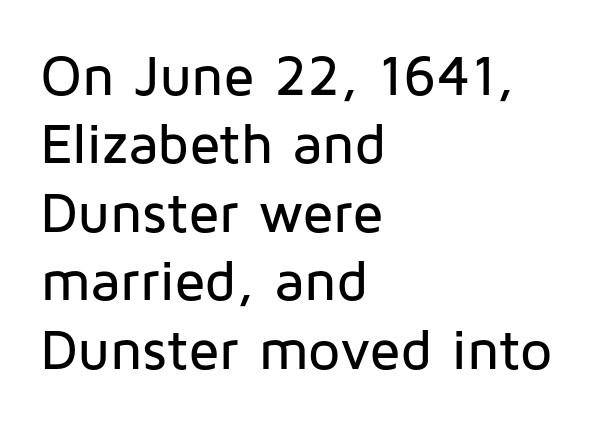
The face used here is a sans, in the tradition of grotesques and geometrics. Character widths vary here, with narrow letters taking less room than wide ones. These lines stack with their left ends in a neat column. In terms of posture, this sample is upright. Default kerning and tracking; the words read as compact shapes.
